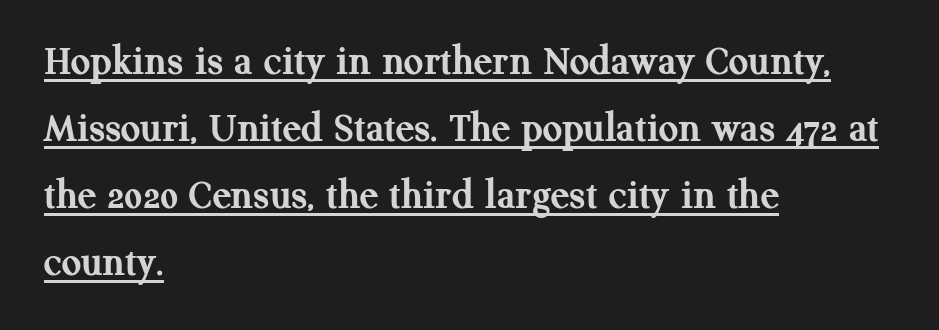
{"serif": "yes", "italic": "no", "bold": "yes", "weight": "semibold", "width": "normal", "stroke_contrast": "medium", "x_height": "medium", "monospaced": "no", "underline": "yes", "align": "left", "line_spacing": "normal", "line_spacing_ratio": 1.56, "letter_spacing": "normal", "letter_spacing_em": 0.0, "glyph_px": 43}
